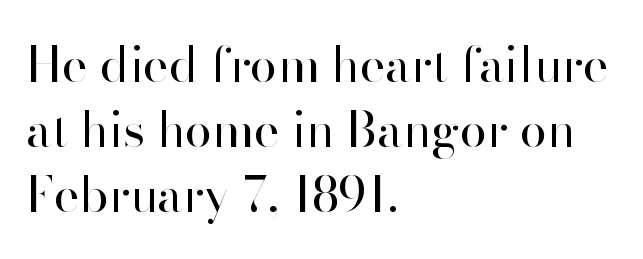
{"serif": "no", "italic": "no", "bold": "no", "weight": "regular", "width": "normal", "stroke_contrast": "high", "x_height": "small", "monospaced": "no", "underline": "no", "align": "left", "line_spacing": "normal", "line_spacing_ratio": 1.33, "letter_spacing": "normal", "letter_spacing_em": 0.0, "glyph_px": 49}
